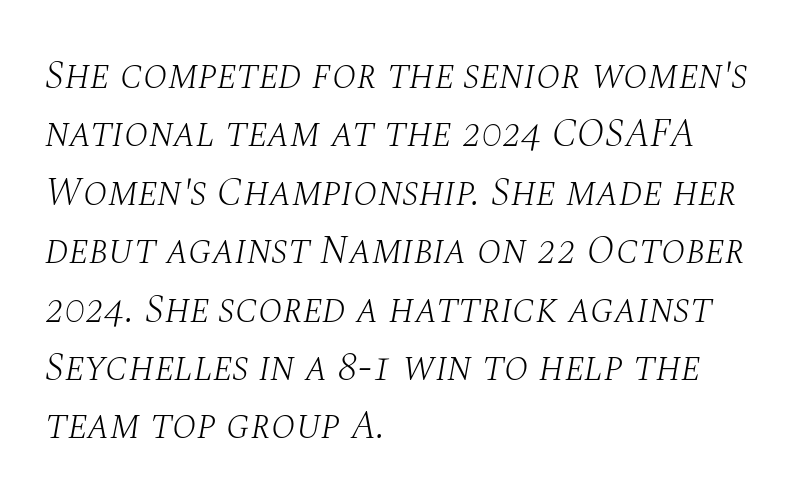
The font sits on the lighter half of the weight spectrum, regular included. Stroke terminals: seriffed. The face used here is proportionally spaced, like ordinary book or web type. Compared with a centered layout, this one pins lines to the left instead.
